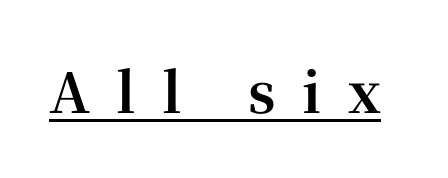
Q: Is the text bold? A: Yes.
Q: Is the text italic (slanted)? A: No, it is upright.
Q: Is the typeface a serif or a sans-serif typeface? A: Serif.
Q: Is the text underlined? A: Yes.
Q: Is the spacing between letters normal or unusually wide? A: Unusually wide.
Q: Width (condensed, normal, or wide)? A: Normal.
Q: Stroke contrast? A: High.
Q: x-height? A: Medium.
Q: Monospaced? A: No.
